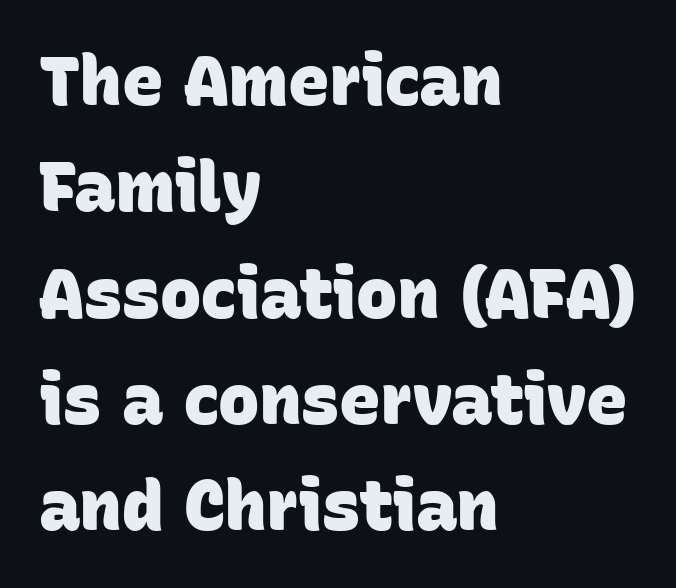
Q: Is the text bold? A: Yes.
Q: Is the typeface a serif or a sans-serif typeface? A: Sans-serif.
Q: Is the text underlined? A: No.
Q: How is the paragraph aligned? A: Left-aligned.
Q: Is the spacing between letters normal or unusually wide? A: Normal.
Q: Is the spacing between lines tight, normal or loose? A: Normal.
Q: Width (condensed, normal, or wide)? A: Normal.
Q: Stroke contrast? A: Low.
Q: x-height? A: Large.
Q: Monospaced? A: No.
